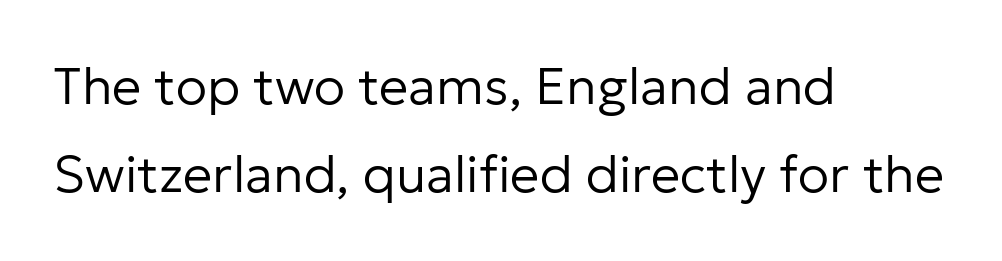
Unbolded letterforms with no extra heft. To sum up the face: it is a sans, with no serifs. Glance below the letters and you will spot only blank space. The passage shown is typed in a proportional face where columns would drift.
